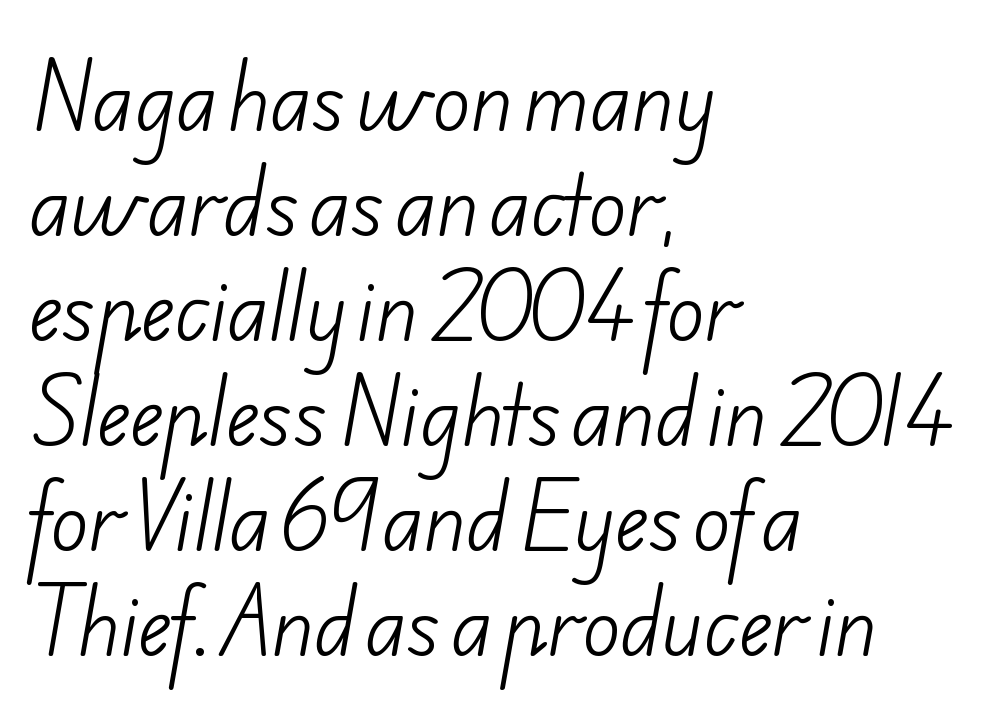
The rendering uses a moderate line-height, typical for paragraphs. To sum up the face: it is a sans, with no serifs. Nothing unusual about the tracking: characters are spaced as the font intends. Alignment: flush left. Clear beneath every line of the passage.
